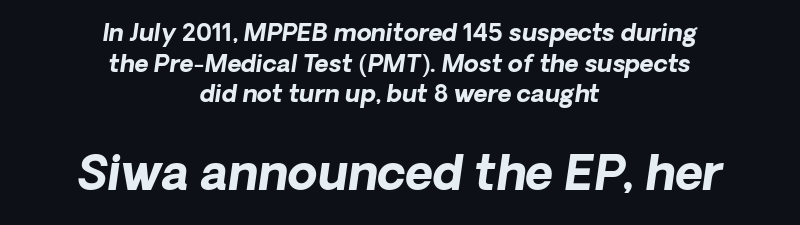
The image shows 48 px bold sans-serif type; set centered, normal line spacing (1.28x), normal letter spacing, not underlined; the second (bottom) block is 2.0x larger; low stroke contrast and a medium x-height.
